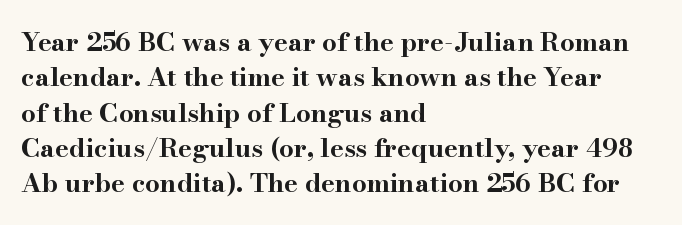
Normally led — the rows are evenly, conventionally spaced. A roman cut, with each character standing at attention. The gaps between neighbouring characters are ordinary and unremarkable. The words here are not underlined. Left-aligned paragraph, ragged on the right. The typesetting leans heavy: a genuine bold.
